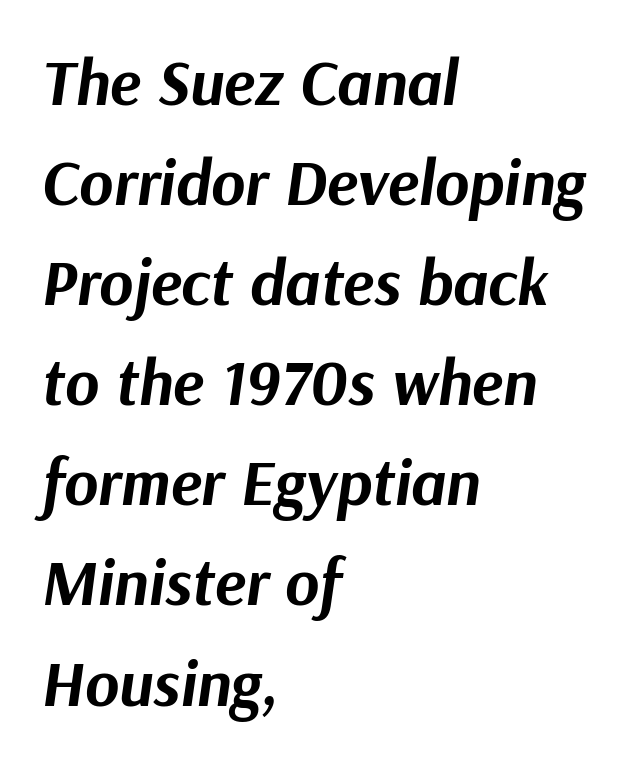
Weight check: bold — yes, fully. Do the characters align in a grid? No, the font is proportional. Students, note that the glyphs here touch the page at normal intervals. Underline: absent. Characters are canted at an angle relative to the baseline's perpendicular. Notice how the passage keeps a crisp vertical edge on the left only.
